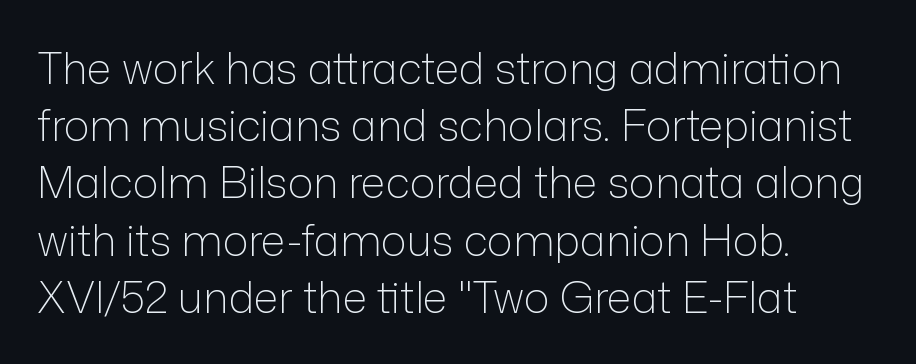
The image shows 43 px light sans-serif type, upright; set left-aligned, normal line spacing (1.33x), normal letter spacing, not underlined; low stroke contrast and a medium x-height.
